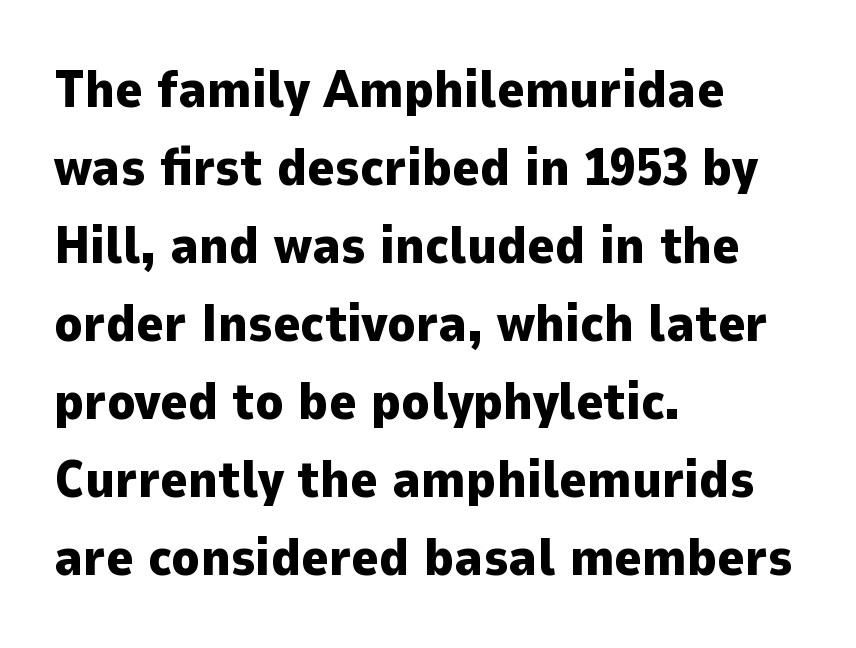
Which margin do the lines hug? The left one — the right edge is uneven. Caption: standard tracking, unaltered. The text was rendered using a sans face with plain stroke endings. Clear beneath every line of the passage. Nope, not italic — everything's standing straight. The rendering uses a bold face; every stroke is thick and dark.
